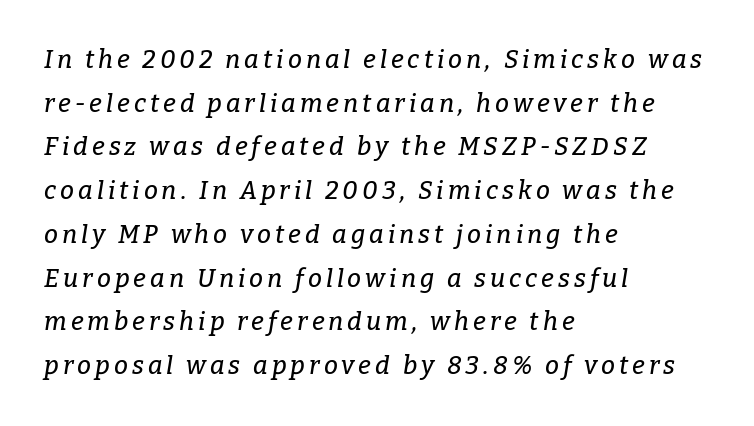
Descenders hang freely into open space. One-word summary of the alignment: left. Italic: yes, the glyphs are oblique.
